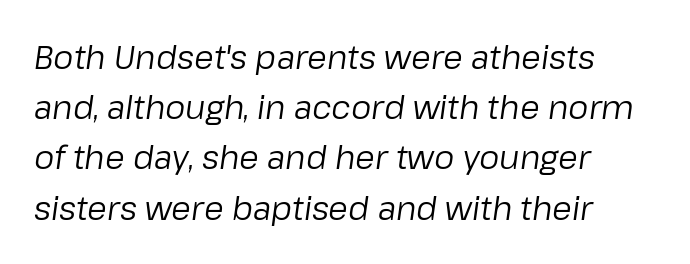
Layout note: lines flush left. The rows are spaced the way most documents space them. Here the glyphs are tracked normally, forming tight word shapes. This sample has the flowing, uneven cadence of proportional lettering. Any mark beneath the type? The region is blank.
